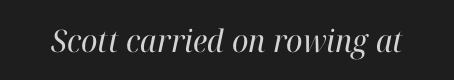
The letters sit at their default tracking, neither squeezed nor spread. Designer's note — italics engaged. Character widths vary here, with narrow letters taking less room than wide ones. Weight: regular or lighter. Only glyphs here, with clear space below each row. The passage shown is typeset with a serif family.
